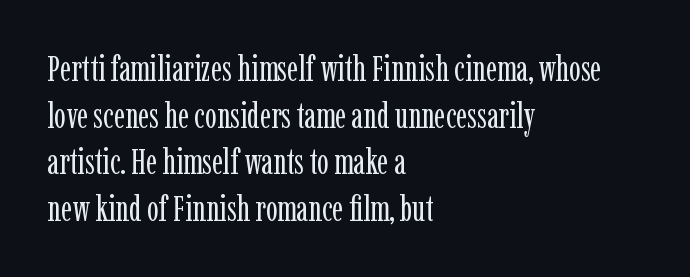
The image shows 35 px regular-weight, condensed serif type, upright; set left-aligned, normal line spacing (1.33x), normal letter spacing, not underlined; low stroke contrast and a medium x-height.
